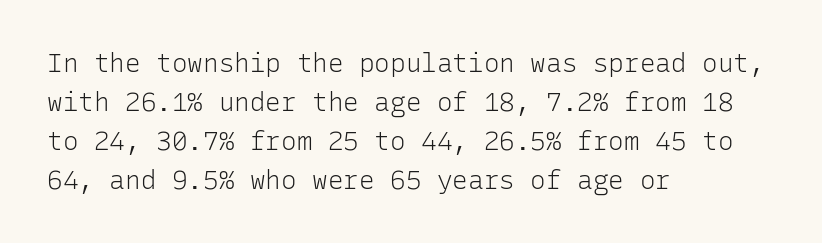
{"italic": "no", "bold": "no", "underline": "no", "align": "left", "line_spacing": "normal", "line_spacing_ratio": 1.5, "letter_spacing": "normal", "letter_spacing_em": 0.0, "glyph_px": 26}
